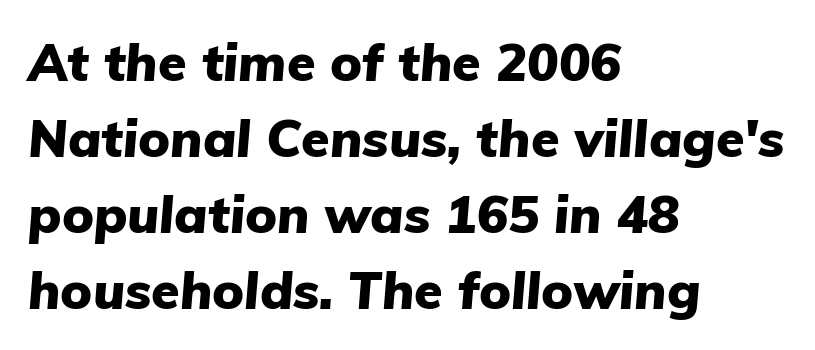
Vertically, the passage feels balanced, rows spaced as you'd expect. Does the weight exceed regular? Yes, all the way to bold. Quick note: underline off. Honestly, the letter spacing is just normal — you wouldn't notice it. Emphasis-style slanted type is in use. You could not count columns in this text — the font is proportionally spaced.
